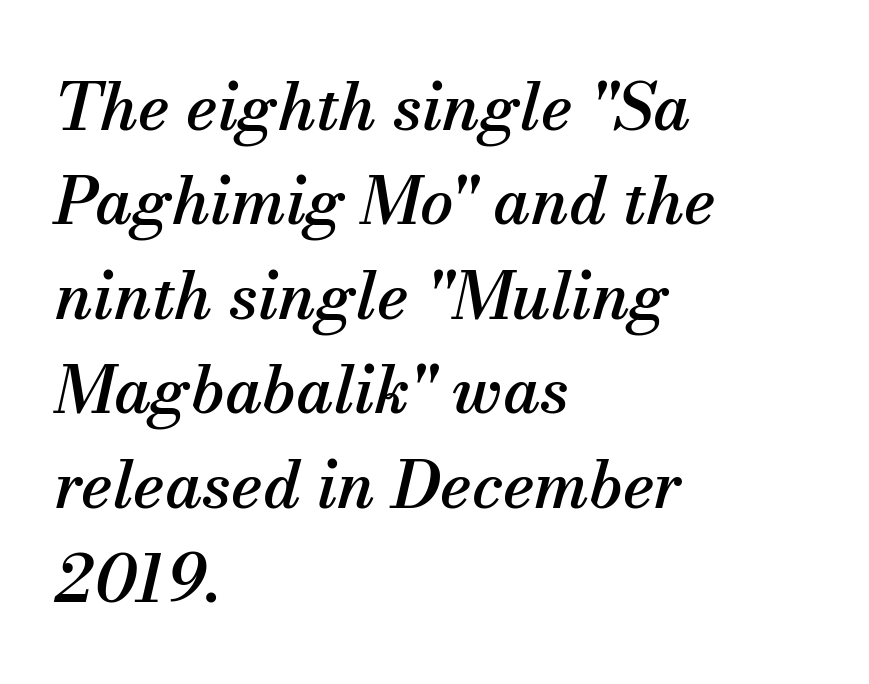
One-word summary of the alignment: left. Summary of vertical rhythm: regular, with standard interline spacing. The gaps between neighbouring characters are ordinary and unremarkable. This sample has the flowing, uneven cadence of proportional lettering.
